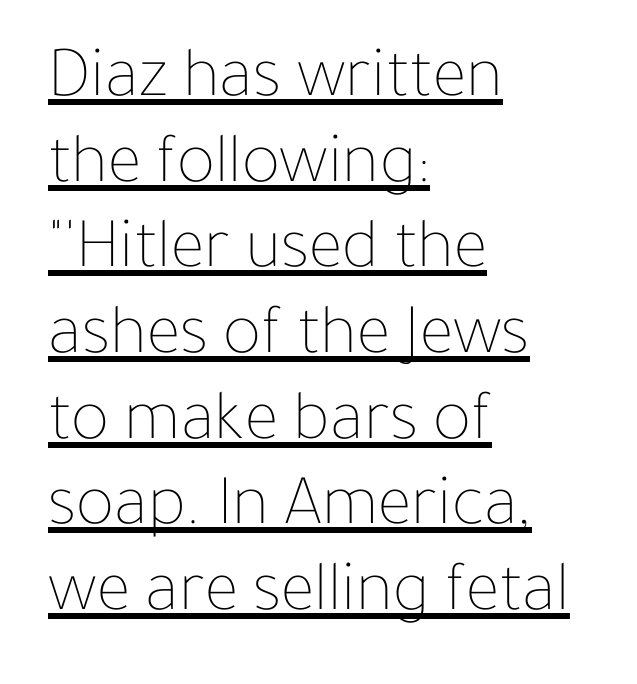
The image shows 72 px thin type, upright; set left-aligned, line spacing 1.19x, normal letter spacing, underlined; low stroke contrast and a medium x-height.
